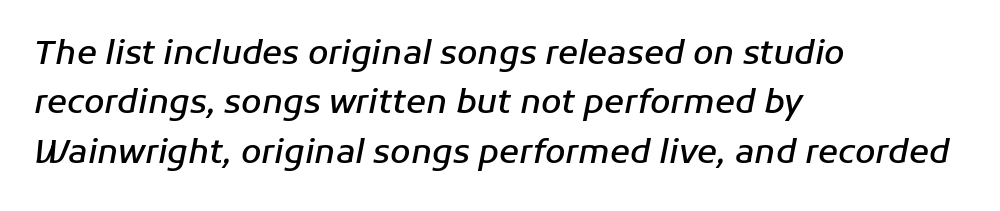
Q: Is the text bold? A: Semi-bold.
Q: Is the text italic (slanted)? A: Yes, it leans right by about 11 degrees.
Q: Is the text underlined? A: No.
Q: How is the paragraph aligned? A: Left-aligned.
Q: Is the spacing between letters normal or unusually wide? A: Normal.
Q: Is the spacing between lines tight, normal or loose? A: Normal.
Q: Width (condensed, normal, or wide)? A: Normal.
Q: Stroke contrast? A: Low.
Q: x-height? A: Medium.
Q: Monospaced? A: No.
